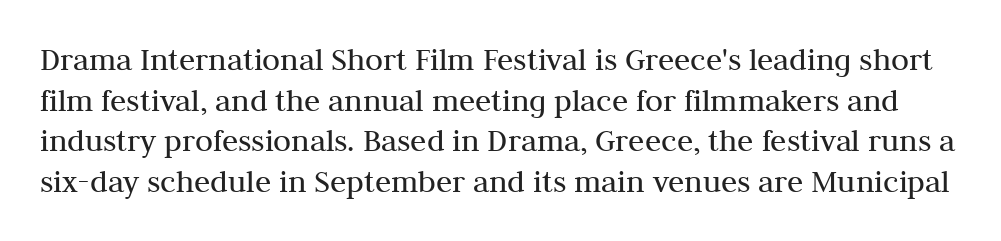
The image shows 33 px regular-weight serif type, upright; set line spacing 1.23x, normal letter spacing, not underlined; medium stroke contrast and a medium x-height.
